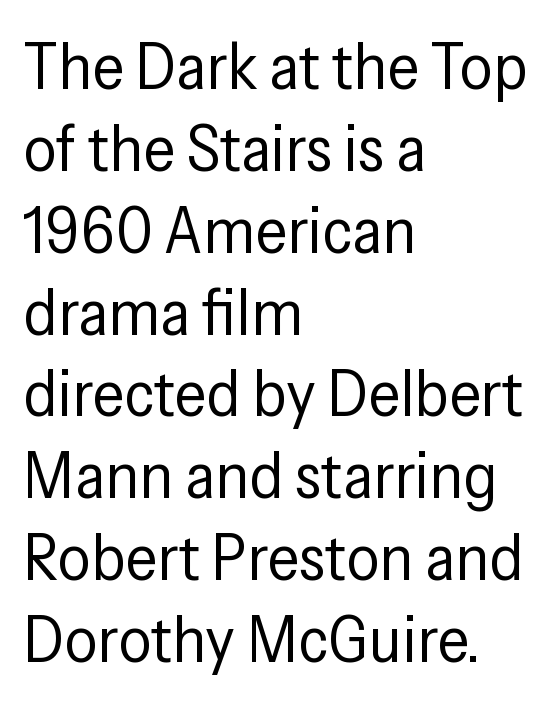
The image shows 66 px regular-weight, condensed sans-serif type, upright; set left-aligned, line spacing 1.24x, normal letter spacing, not underlined; low stroke contrast and a medium x-height.
